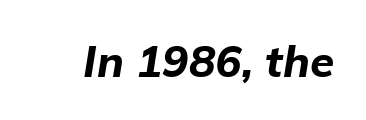
The image shows 44 px bold type, italic (leaning right); set normal letter spacing, not underlined; low stroke contrast and a medium x-height.
